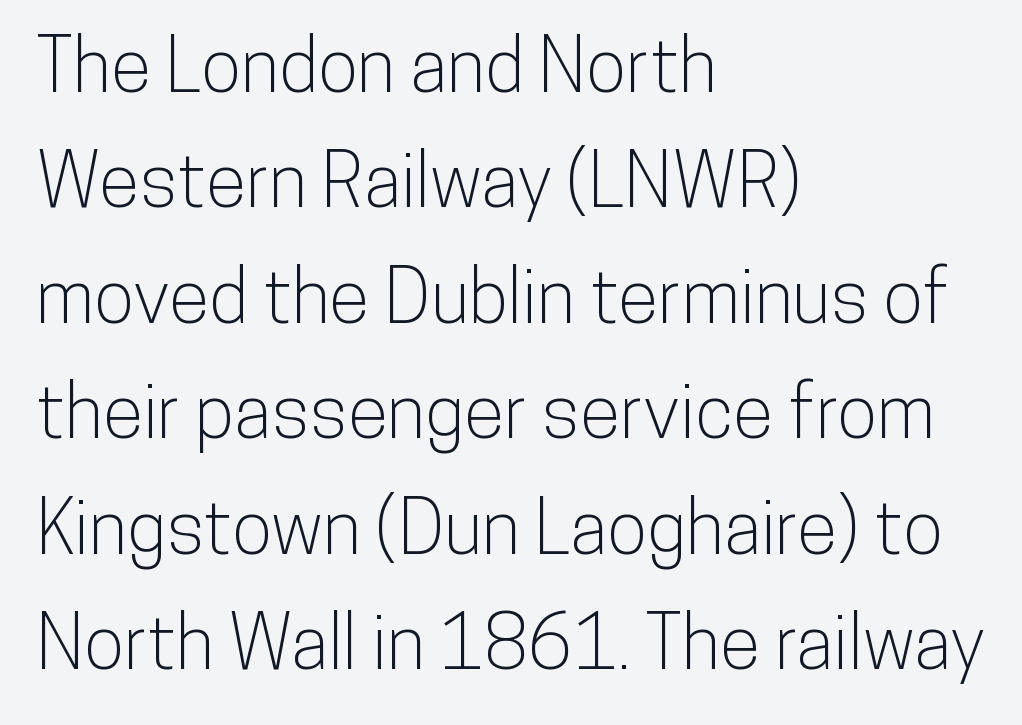
The image shows 74 px condensed sans-serif type, upright; set left-aligned, normal line spacing (1.56x), normal letter spacing, not underlined; low stroke contrast and a medium x-height.
